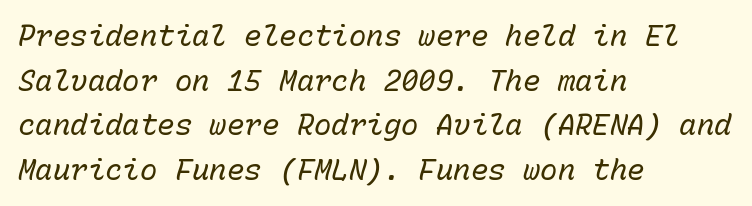
{"italic": "yes", "lean": "right", "slant_degrees": 15, "bold": "no", "weight": "regular", "width": "normal", "stroke_contrast": "low", "x_height": "medium", "monospaced": "yes", "underline": "no", "align": "left", "line_spacing": "normal", "line_spacing_ratio": 1.54, "letter_spacing": "normal", "letter_spacing_em": 0.0, "glyph_px": 29}
